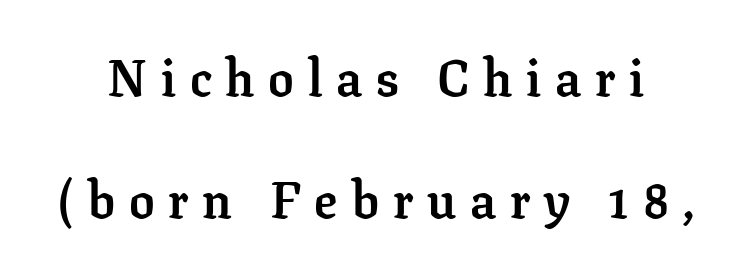
The axis of the letterforms is exactly vertical. The face used here is proportionally spaced, like ordinary book or web type. Students, observe: this is what heavily led, spacious text looks like. The designer went with a serif here, giving each stem small feet.
